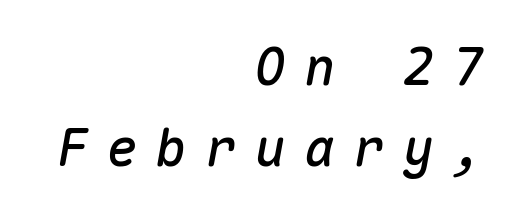
Q: Is the text italic (slanted)? A: Yes, it leans right by about 10 degrees.
Q: Is the text underlined? A: No.
Q: How is the paragraph aligned? A: Right-aligned.
Q: Is the spacing between letters normal or unusually wide? A: Unusually wide.
Q: Is the spacing between lines tight, normal or loose? A: Normal.
Q: Width (condensed, normal, or wide)? A: Normal.
Q: Stroke contrast? A: Medium.
Q: x-height? A: Medium.
Q: Monospaced? A: Yes.
